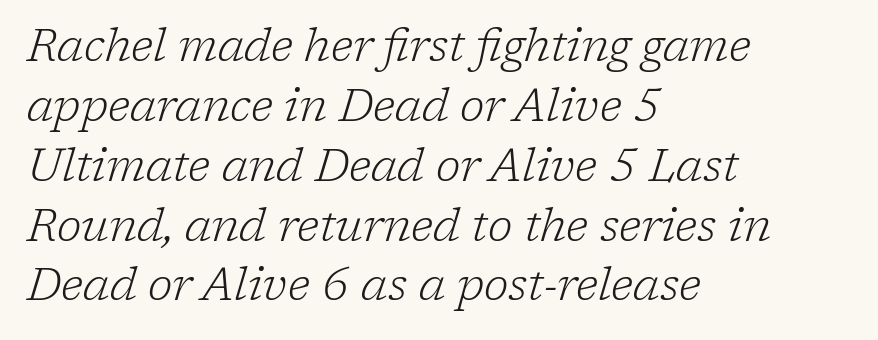
{"serif": "yes", "italic": "yes", "lean": "right", "slant_degrees": 17, "bold": "no", "weight": "light", "width": "normal", "stroke_contrast": "low", "x_height": "medium", "monospaced": "no", "underline": "no", "align": "left", "line_spacing": "normal", "line_spacing_ratio": 1.33, "letter_spacing": "normal", "letter_spacing_em": 0.0, "glyph_px": 45}
